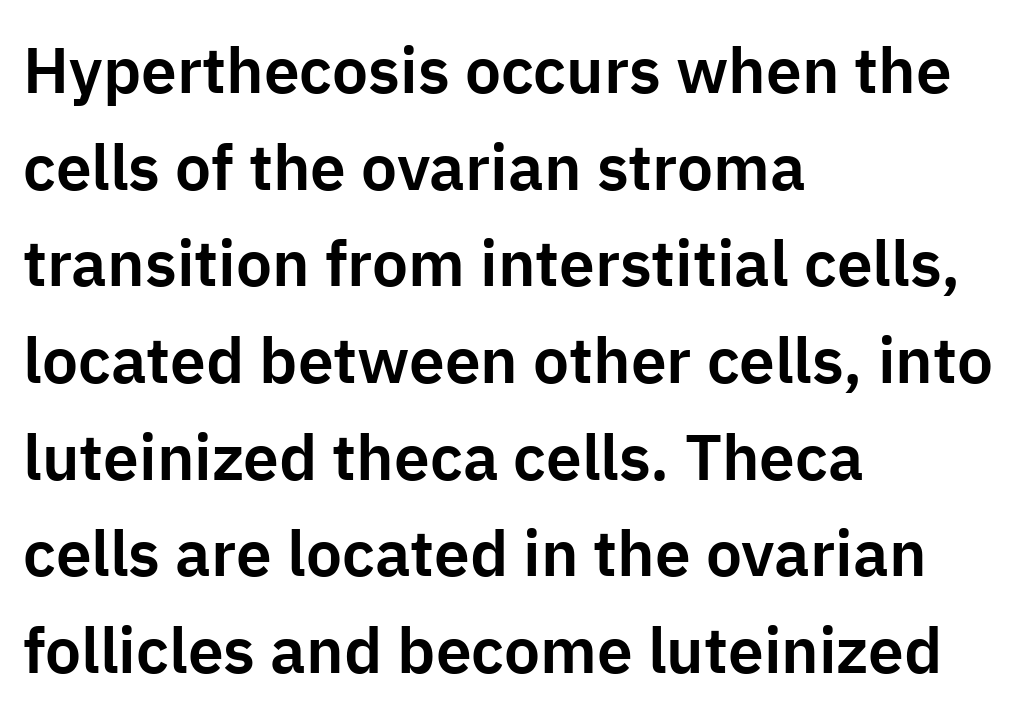
{"serif": "no", "italic": "no", "width": "normal", "stroke_contrast": "low", "x_height": "medium", "monospaced": "no", "underline": "no", "align": "left", "line_spacing": "normal", "line_spacing_ratio": 1.51, "letter_spacing": "normal", "letter_spacing_em": 0.0, "glyph_px": 64}
